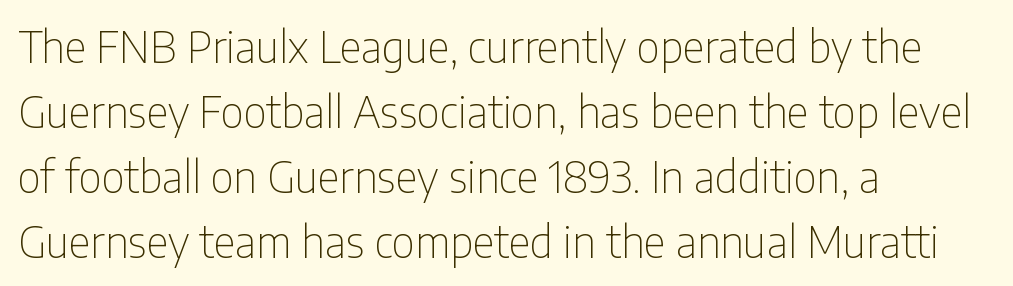
{"serif": "no", "italic": "no", "bold": "no", "weight": "thin", "width": "condensed", "stroke_contrast": "low", "x_height": "medium", "monospaced": "no", "underline": "no", "align": "left", "line_spacing": "normal", "line_spacing_ratio": 1.51, "letter_spacing": "normal", "letter_spacing_em": 0.0, "glyph_px": 43}
